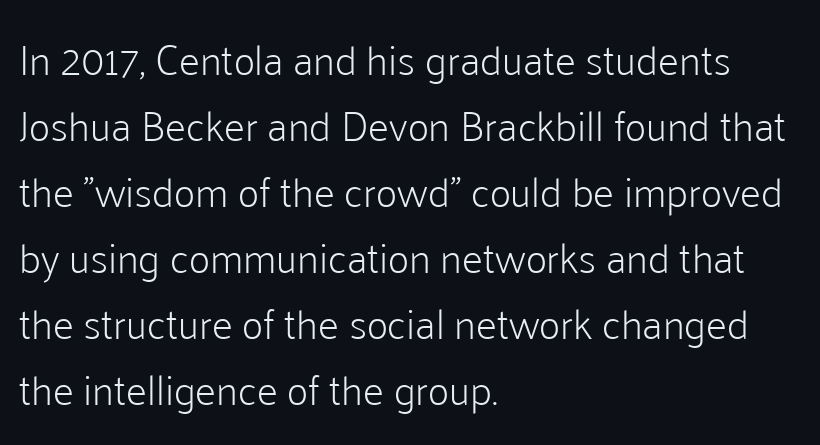
Q: Is the text bold? A: No.
Q: Is the text italic (slanted)? A: No, it is upright.
Q: Is the typeface a serif or a sans-serif typeface? A: Sans-serif.
Q: Is the text underlined? A: No.
Q: How is the paragraph aligned? A: Left-aligned.
Q: Is the spacing between letters normal or unusually wide? A: Normal.
Q: Is the spacing between lines tight, normal or loose? A: Normal.
Q: Width (condensed, normal, or wide)? A: Normal.
Q: Stroke contrast? A: Low.
Q: x-height? A: Medium.
Q: Monospaced? A: No.
